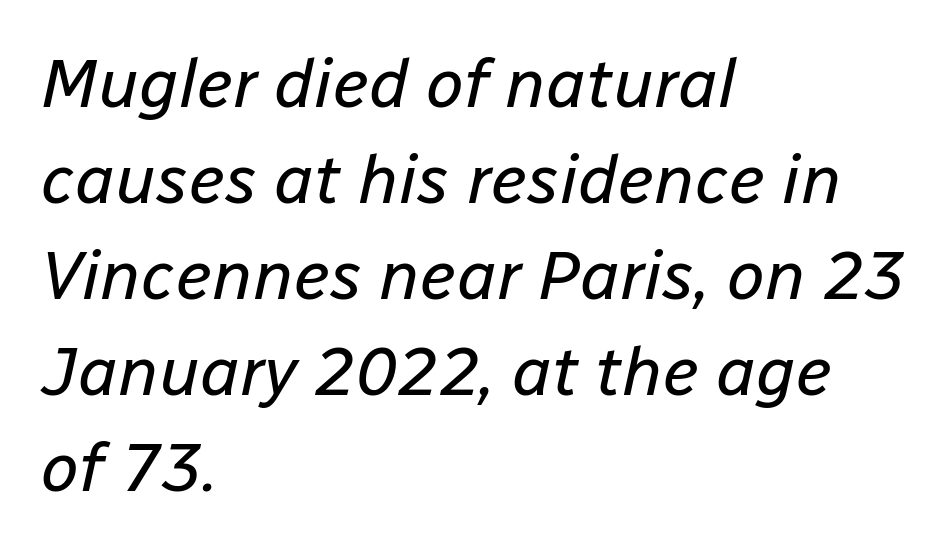
If you drew a line through each stem, it would be angled. The face used here is proportionally spaced, like ordinary book or web type. This sample uses plain, unmodified letter spacing. Horizontal alignment here is leftward, the default for most running prose. How would I describe the line gaps? Plain and ordinary.
